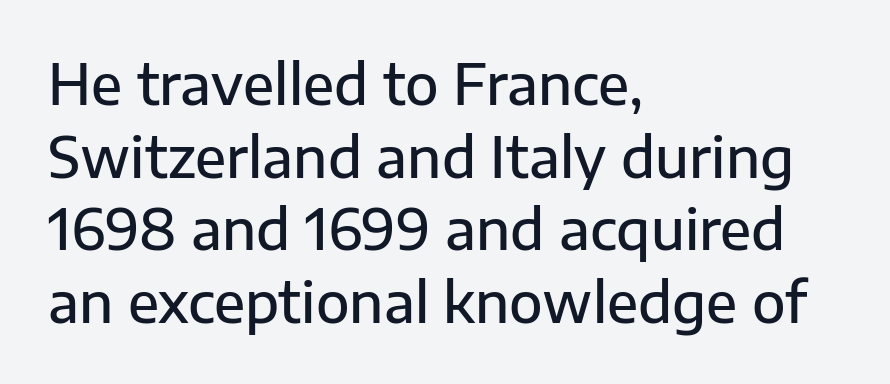
{"serif": "no", "italic": "no", "bold": "semi", "weight": "semibold", "width": "normal", "stroke_contrast": "low", "x_height": "medium", "monospaced": "no", "underline": "no", "align": "left", "line_spacing": "normal", "line_spacing_ratio": 1.32, "letter_spacing": "normal", "letter_spacing_em": 0.0, "glyph_px": 55}
